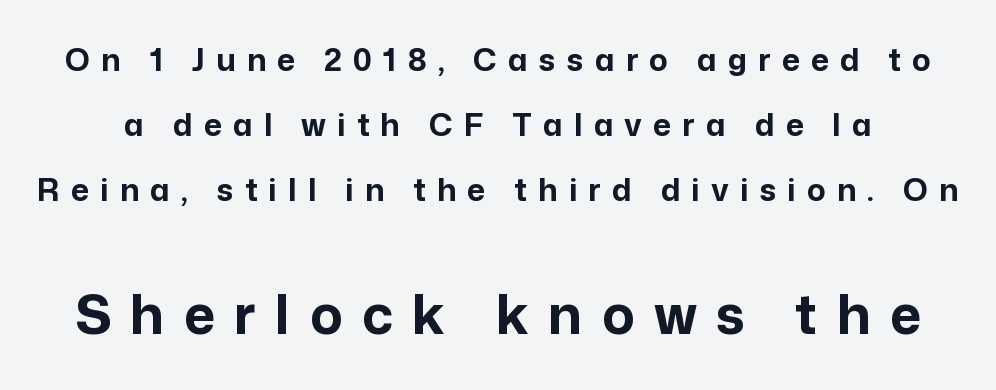
{"serif": "no", "italic": "no", "bold": "yes", "weight": "bold", "width": "normal", "stroke_contrast": "low", "x_height": "medium", "monospaced": "no", "underline": "no", "line_spacing": "loose", "line_spacing_ratio": 2.1, "letter_spacing": "wide", "letter_spacing_em": 0.36, "larger_block": "second", "size_ratio": 1.74, "glyph_px": 54}
